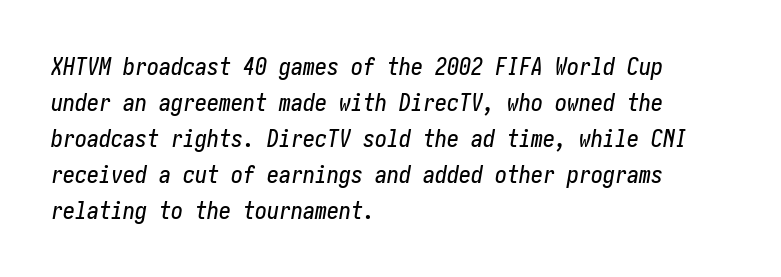
{"italic": "yes", "lean": "right", "slant_degrees": 10, "underline": "no", "align": "left", "line_spacing": "normal", "line_spacing_ratio": 1.5, "letter_spacing": "normal", "letter_spacing_em": 0.0, "glyph_px": 24}
